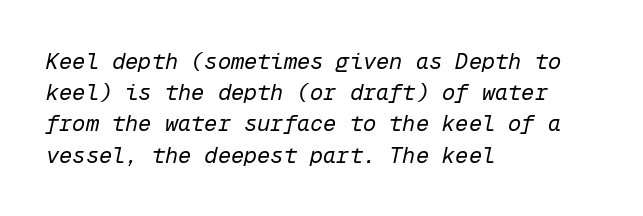
Glyph-to-glyph distance matches everyday printed text. The words here are not underlined. Stems and bowls with no extra thickness — not bold. One glance says typical: line gaps are just what's usual. Every character sits at an angle, as italics do.
